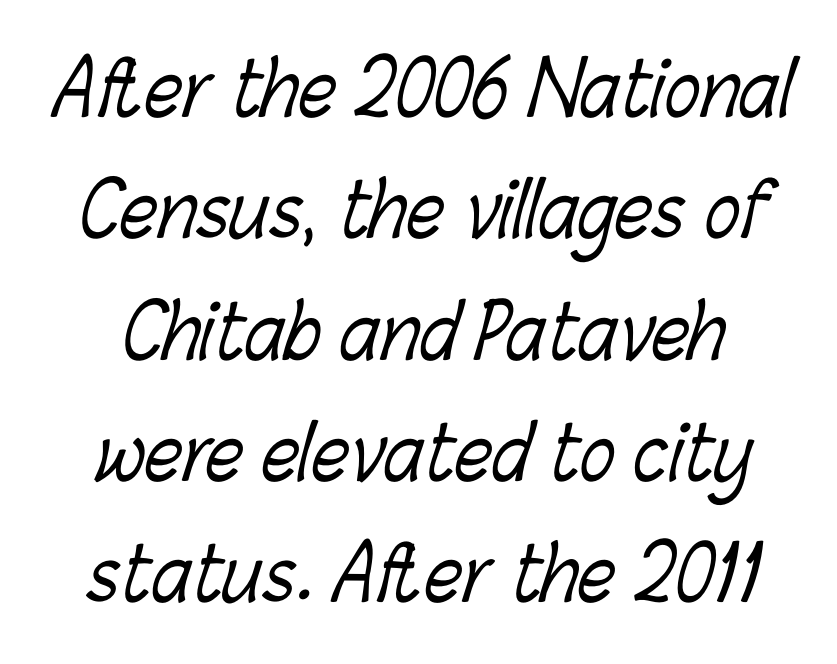
The image shows 74 px light, condensed type; set normal line spacing (1.64x), normal letter spacing, not underlined; low stroke contrast and a medium x-height.
